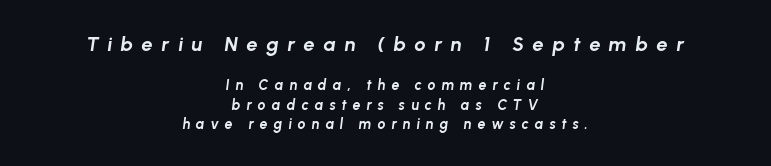
Q: Is the text bold? A: Yes.
Q: Is the text italic (slanted)? A: Yes, it leans right by about 8 degrees.
Q: Is the text underlined? A: No.
Q: How is the paragraph aligned? A: Centered.
Q: Is the spacing between letters normal or unusually wide? A: Unusually wide.
Q: Is the spacing between lines tight, normal or loose? A: Normal.
Q: Which block of text is set in a larger size, the first (top) or the second (bottom)? A: The first (top) one.
